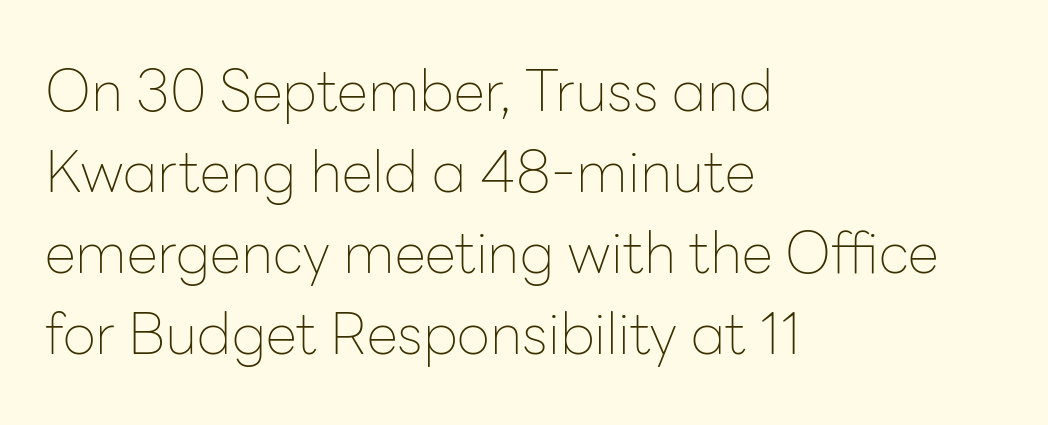
Posture: vertical. The ragged edge is on the right, which tells us the setting is flush left. Horizontal bands of white between lines are of average thickness. The passage shown is typed in a proportional face where columns would drift. Caption: face not bold, strokes unweighted.
